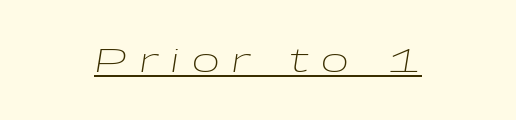
Posture: slanted. The sample's only ornament is a line tracing under the words. Honestly, the letter spacing is so wide it's the main thing you notice. Note the varied advance widths — an 'i' is clearly narrower than an 'm'. The letters look calm and open, with moderate or lighter stems.
